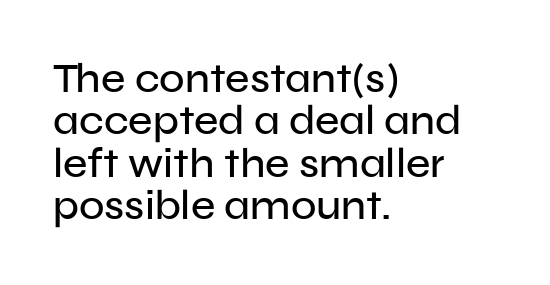
Compared with typical paragraphs, the rows here are closer together. The lines are quadded left. Here the designer chose a conventional face with non-uniform glyph widths. The specimen omits any rule beneath the text block's lines.
